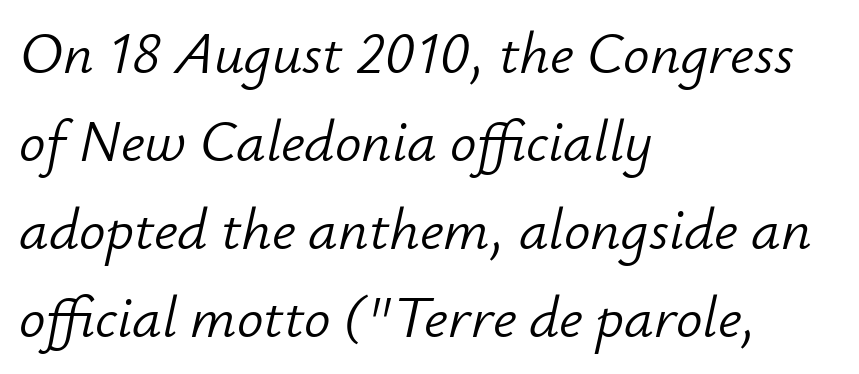
Q: Is the text bold? A: No.
Q: Is the text italic (slanted)? A: Yes, it leans right by about 12 degrees.
Q: Is the text underlined? A: No.
Q: How is the paragraph aligned? A: Left-aligned.
Q: Is the spacing between letters normal or unusually wide? A: Normal.
Q: Is the spacing between lines tight, normal or loose? A: Normal.
Q: Width (condensed, normal, or wide)? A: Normal.
Q: Stroke contrast? A: Low.
Q: x-height? A: Small.
Q: Monospaced? A: No.
